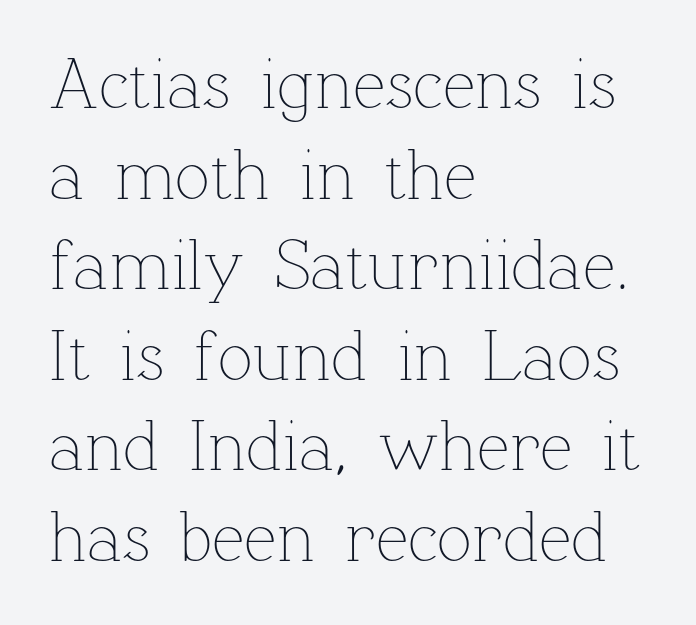
{"italic": "no", "bold": "no", "weight": "thin", "width": "normal", "stroke_contrast": "low", "x_height": "medium", "monospaced": "no", "underline": "no", "align": "left", "line_spacing_ratio": 1.24, "letter_spacing": "normal", "letter_spacing_em": 0.0, "glyph_px": 73}
